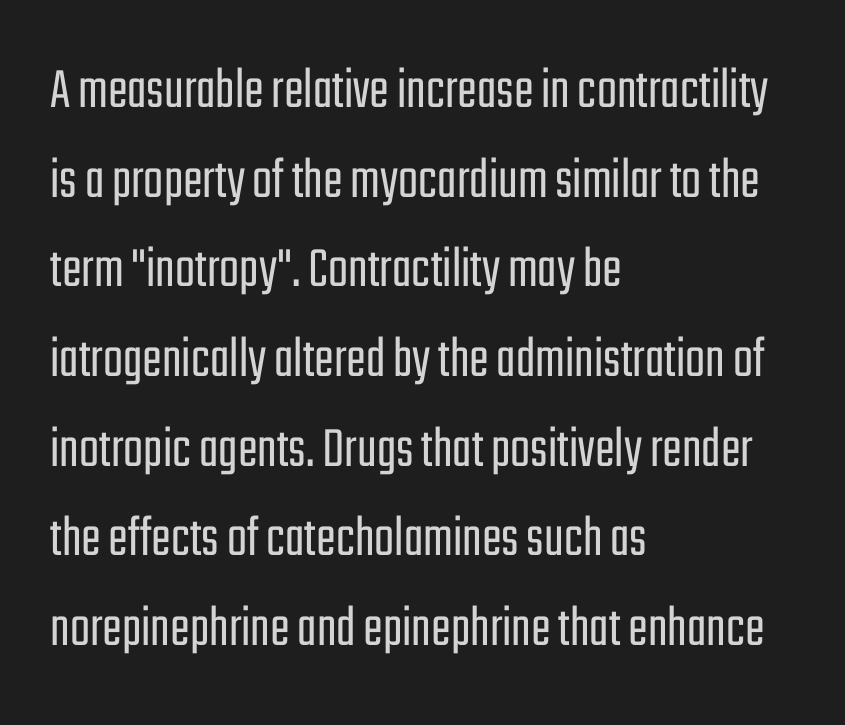
{"serif": "no", "italic": "no", "bold": "no", "weight": "light", "width": "condensed", "stroke_contrast": "low", "x_height": "medium", "monospaced": "no", "underline": "no", "align": "left", "line_spacing": "normal", "line_spacing_ratio": 1.52, "letter_spacing": "normal", "letter_spacing_em": 0.0, "glyph_px": 59}
